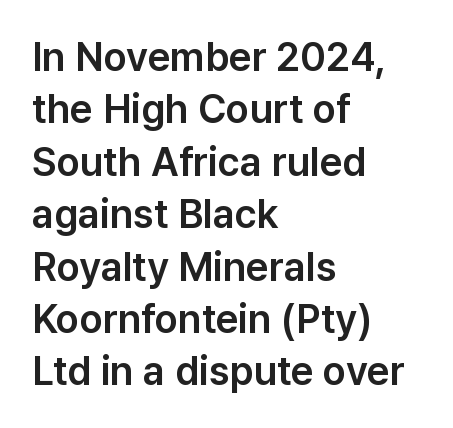
The image shows 40 px sans-serif type, upright; set left-aligned, normal line spacing (1.31x), normal letter spacing, not underlined; low stroke contrast and a medium x-height.
